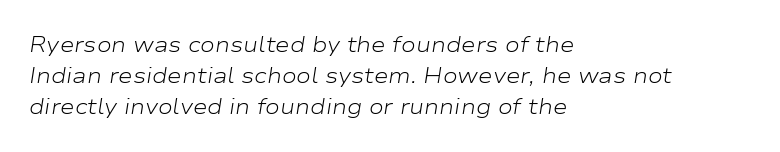
You can tell it's italic because the verticals aren't actually vertical. This rendering features lettering with no underline. The vertical gap from one line to the next is medium. Stems here are at most as thick as an everyday book face.
